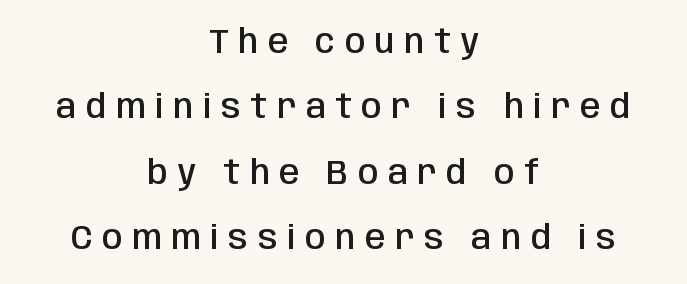
{"serif": "no", "italic": "no", "bold": "semi", "weight": "semibold", "width": "condensed", "stroke_contrast": "low", "x_height": "large", "monospaced": "no", "underline": "no", "align": "center", "line_spacing": "loose", "line_spacing_ratio": 1.98, "letter_spacing": "wide", "letter_spacing_em": 0.29, "glyph_px": 33}
